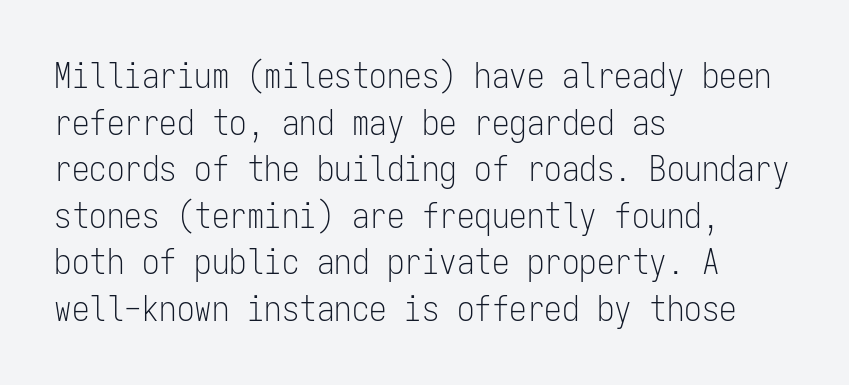
Think standard paragraph weight, or any step lighter than that. Only glyphs here, with clear space below each row. This sample is left-justified, so line endings fall wherever the words run out. This is roman type, the default non-slanted kind.
